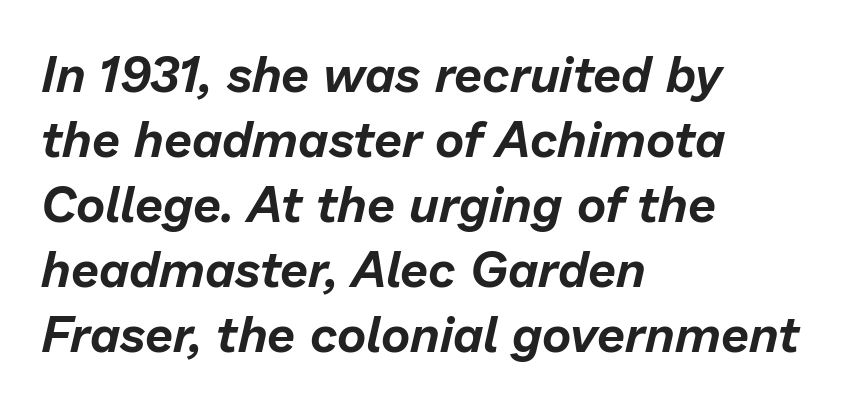
{"italic": "yes", "lean": "right", "slant_degrees": 13, "width": "normal", "stroke_contrast": "low", "x_height": "medium", "monospaced": "no", "underline": "no", "align": "left", "line_spacing": "normal", "line_spacing_ratio": 1.3, "letter_spacing": "normal", "letter_spacing_em": 0.0, "glyph_px": 50}
